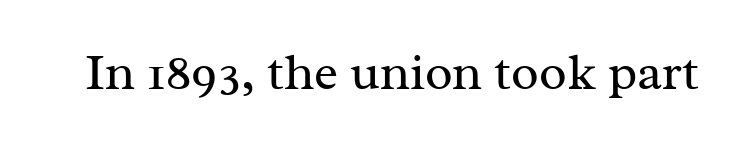
{"serif": "yes", "italic": "no", "bold": "no", "weight": "regular", "width": "normal", "stroke_contrast": "medium", "x_height": "medium", "monospaced": "no", "underline": "no", "letter_spacing": "normal", "letter_spacing_em": 0.0, "glyph_px": 51}
